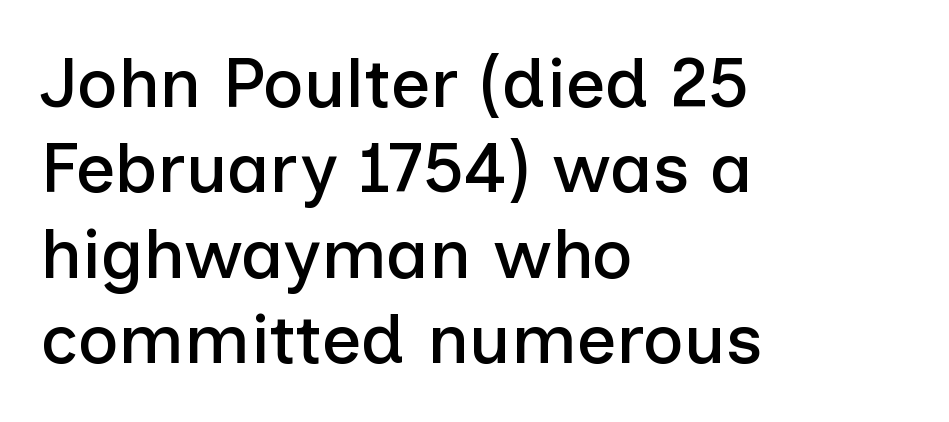
The typeface chosen for these lines omits serifs. Do the characters align in a grid? No, the font is proportional. Unlike italic type, these characters show no tilt at all. Nobody drew a line under any word here.
